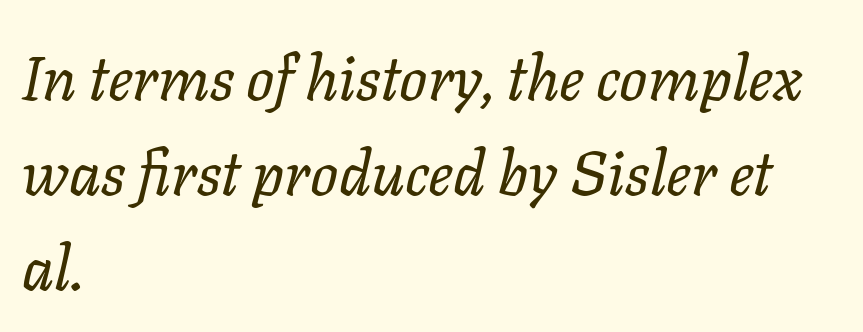
Q: Is the text bold? A: No.
Q: Is the text italic (slanted)? A: Yes, it leans right by about 11 degrees.
Q: Is the text underlined? A: No.
Q: How is the paragraph aligned? A: Left-aligned.
Q: Is the spacing between letters normal or unusually wide? A: Normal.
Q: Is the spacing between lines tight, normal or loose? A: Normal.
Q: Width (condensed, normal, or wide)? A: Normal.
Q: Stroke contrast? A: Low.
Q: x-height? A: Medium.
Q: Monospaced? A: No.
